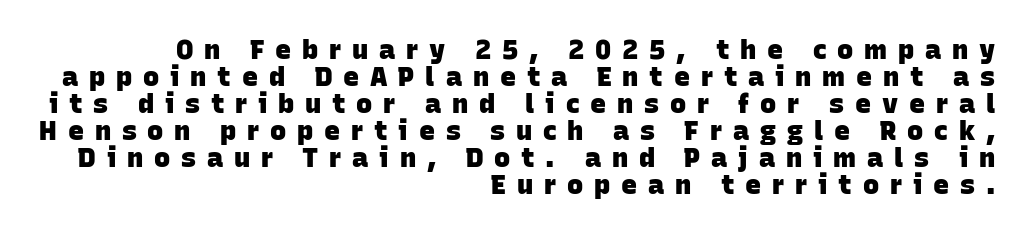
{"bold": "yes", "underline": "no", "align": "right", "line_spacing": "tight", "line_spacing_ratio": 1.0, "letter_spacing": "wide", "letter_spacing_em": 0.4, "glyph_px": 27}
